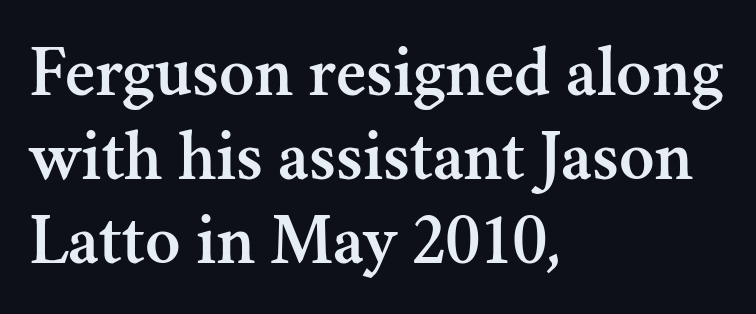
The letters sit at their default tracking, neither squeezed nor spread. Upright lettering throughout. The designer dialed line spacing down below the default. Here the designer chose a conventional face with non-uniform glyph widths.
